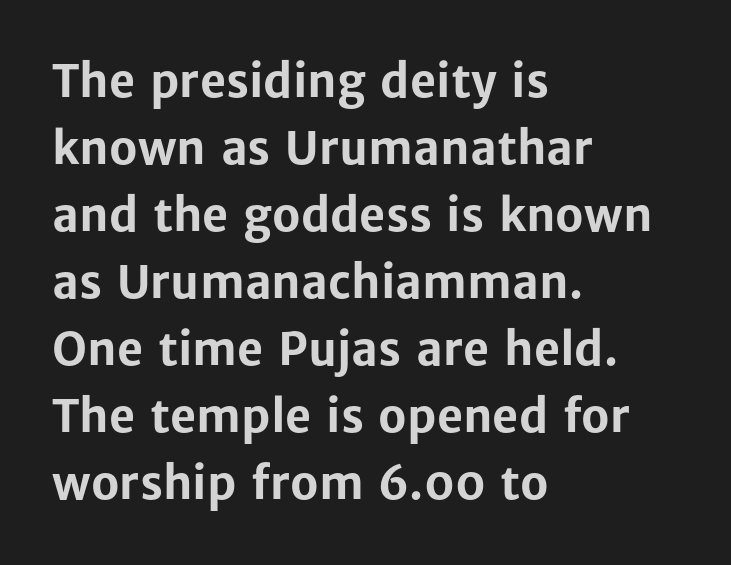
{"serif": "no", "italic": "no", "bold": "yes", "weight": "bold", "width": "normal", "stroke_contrast": "low", "x_height": "medium", "monospaced": "no", "underline": "no", "align": "left", "line_spacing": "normal", "line_spacing_ratio": 1.49, "letter_spacing": "normal", "letter_spacing_em": 0.0, "glyph_px": 45}
